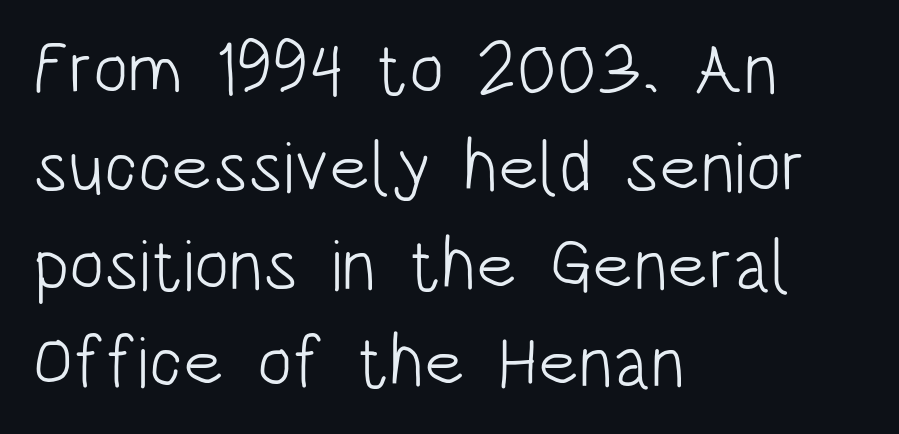
Q: Is the text bold? A: No.
Q: Is the text italic (slanted)? A: No, it is upright.
Q: Is the typeface a serif or a sans-serif typeface? A: Sans-serif.
Q: Is the text underlined? A: No.
Q: How is the paragraph aligned? A: Left-aligned.
Q: Is the spacing between letters normal or unusually wide? A: Normal.
Q: Is the spacing between lines tight, normal or loose? A: Normal.
Q: Width (condensed, normal, or wide)? A: Condensed.
Q: Stroke contrast? A: Low.
Q: x-height? A: Large.
Q: Monospaced? A: No.
